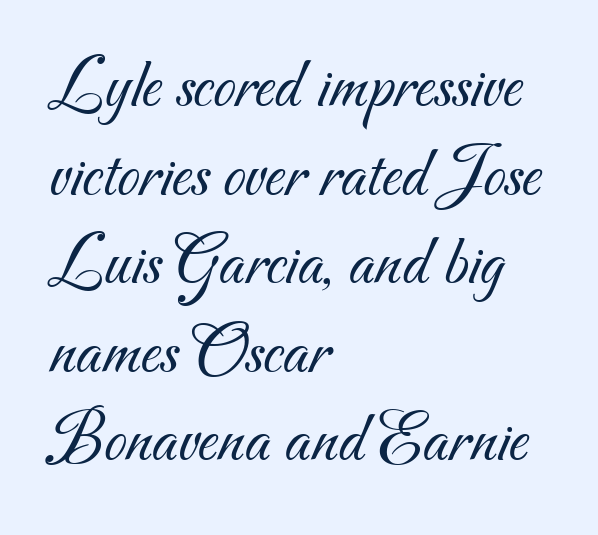
The string is rendered with underlining switched off. In terms of letterspacing, this is plain default setting. A light-to-regular cut is what we see here. Check where the strokes stop: nothing finishes them off — pure sans.
